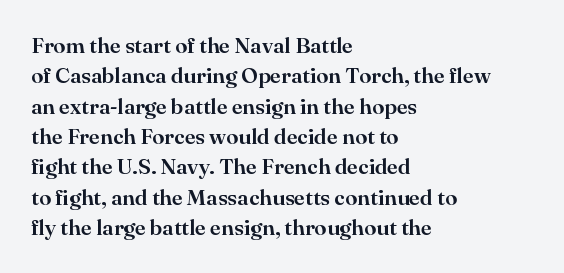
Q: Is the text italic (slanted)? A: No, it is upright.
Q: Is the text underlined? A: No.
Q: How is the paragraph aligned? A: Left-aligned.
Q: Is the spacing between letters normal or unusually wide? A: Normal.
Q: Is the spacing between lines tight, normal or loose? A: Normal.
